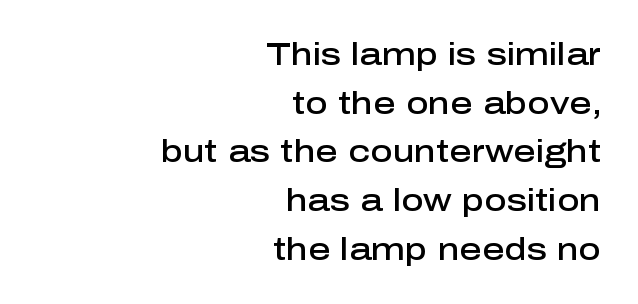
The image shows 31 px semibold sans-serif type, upright; set right-aligned, normal line spacing (1.57x), normal letter spacing, not underlined; low stroke contrast and a medium x-height.
